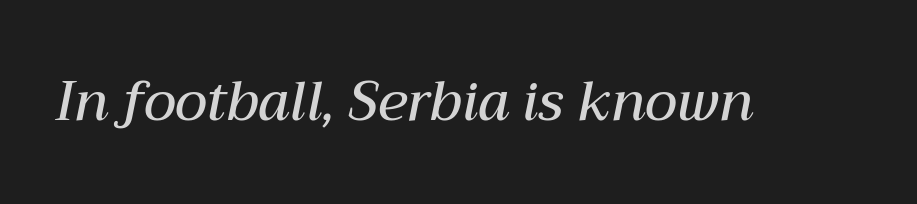
Short note: letters normally spaced. This is moderately heavy type, rendered in semibold. The strip under each line holds only bare page. Slanted lettering throughout.
